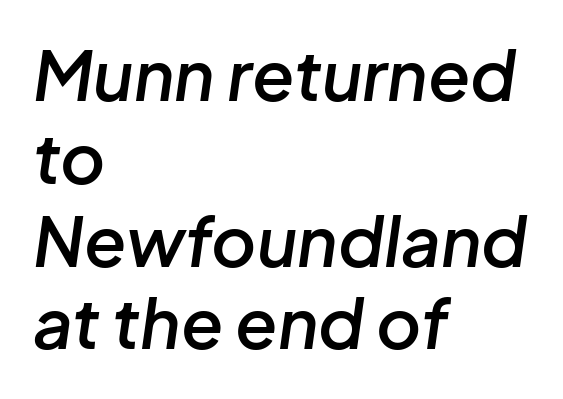
{"italic": "yes", "lean": "right", "slant_degrees": 8, "bold": "semi", "weight": "semibold", "width": "normal", "stroke_contrast": "low", "x_height": "medium", "monospaced": "no", "underline": "no", "align": "left", "line_spacing_ratio": 1.2, "letter_spacing": "normal", "letter_spacing_em": 0.0, "glyph_px": 69}
